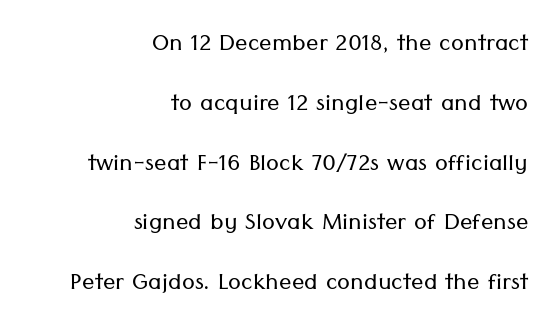
Q: Is the text bold? A: No.
Q: Is the text italic (slanted)? A: No, it is upright.
Q: Is the typeface a serif or a sans-serif typeface? A: Sans-serif.
Q: Is the text underlined? A: No.
Q: How is the paragraph aligned? A: Right-aligned.
Q: Is the spacing between letters normal or unusually wide? A: Normal.
Q: Is the spacing between lines tight, normal or loose? A: Loose.
Q: Width (condensed, normal, or wide)? A: Normal.
Q: Stroke contrast? A: Low.
Q: x-height? A: Medium.
Q: Monospaced? A: No.
